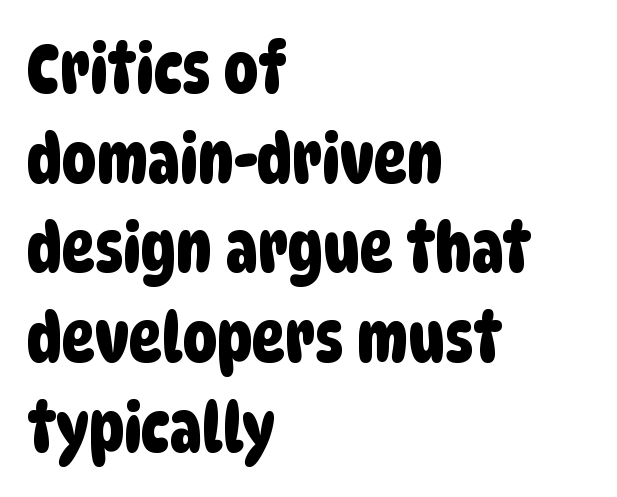
Q: Is the typeface a serif or a sans-serif typeface? A: Sans-serif.
Q: Is the text underlined? A: No.
Q: How is the paragraph aligned? A: Left-aligned.
Q: Is the spacing between letters normal or unusually wide? A: Normal.
Q: Is the spacing between lines tight, normal or loose? A: Normal.
Q: Width (condensed, normal, or wide)? A: Condensed.
Q: Stroke contrast? A: Low.
Q: x-height? A: Large.
Q: Monospaced? A: No.
